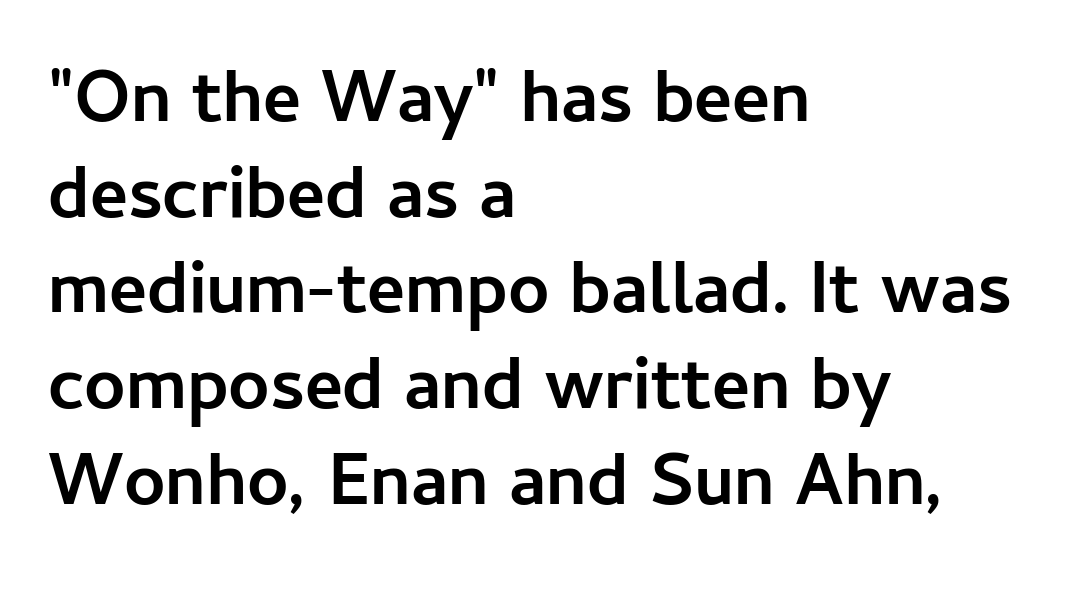
Q: Is the text bold? A: Yes.
Q: Is the text italic (slanted)? A: No, it is upright.
Q: Is the typeface a serif or a sans-serif typeface? A: Sans-serif.
Q: Is the text underlined? A: No.
Q: How is the paragraph aligned? A: Left-aligned.
Q: Is the spacing between letters normal or unusually wide? A: Normal.
Q: Is the spacing between lines tight, normal or loose? A: Normal.
Q: Width (condensed, normal, or wide)? A: Normal.
Q: Stroke contrast? A: Low.
Q: x-height? A: Medium.
Q: Monospaced? A: No.
